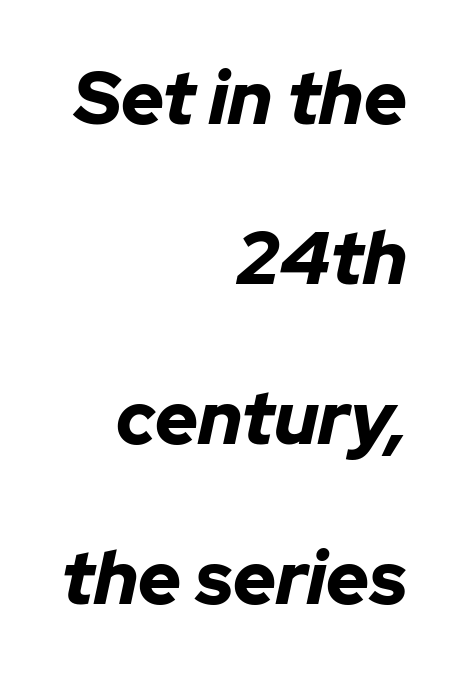
Where is the straight margin? On the right. Any mark beneath the type? The region is blank. You could fit nearly another row in the gap between these rows. Here the designer chose a conventional face with non-uniform glyph widths. Characters are canted at an angle relative to the baseline's perpendicular. Stroke thickness is high; the sample reads as a true bold.
